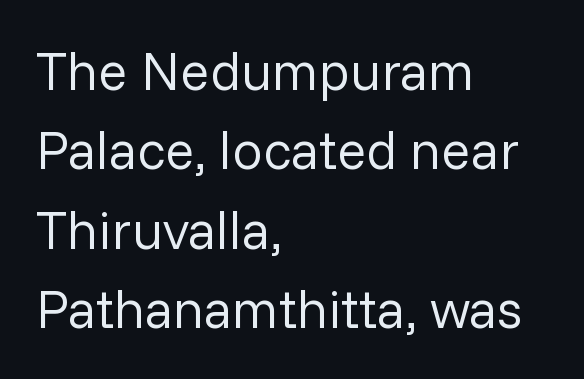
{"serif": "no", "italic": "no", "bold": "no", "weight": "regular", "width": "normal", "stroke_contrast": "low", "x_height": "medium", "monospaced": "no", "underline": "no", "align": "left", "line_spacing": "normal", "line_spacing_ratio": 1.47, "letter_spacing": "normal", "letter_spacing_em": 0.0, "glyph_px": 54}
